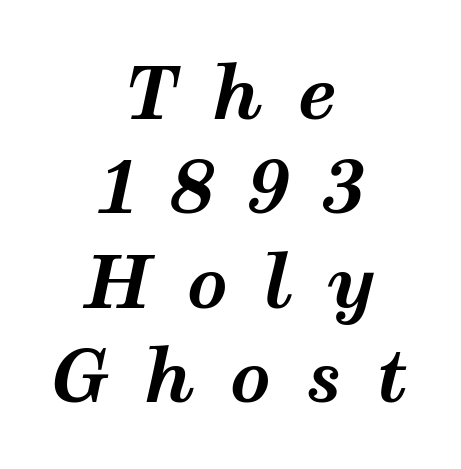
{"italic": "yes", "lean": "right", "slant_degrees": 12, "bold": "yes", "weight": "bold", "width": "wide", "stroke_contrast": "medium", "x_height": "medium", "monospaced": "no", "underline": "no", "align": "center", "line_spacing": "normal", "line_spacing_ratio": 1.31, "letter_spacing": "wide", "letter_spacing_em": 0.48, "glyph_px": 72}
